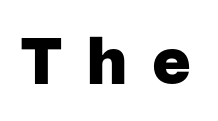
The image shows 66 px heavy sans-serif type, upright; set unusually wide letter spacing (+0.37 em), not underlined; low stroke contrast and a medium x-height.
